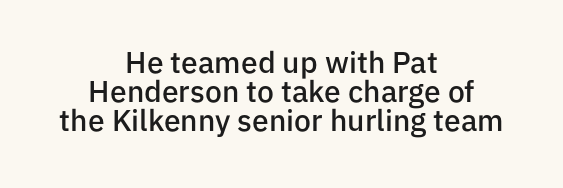
The image shows 30 px semibold sans-serif type, upright; set centered, tight line spacing (0.97x), normal letter spacing, not underlined; low stroke contrast and a medium x-height.
